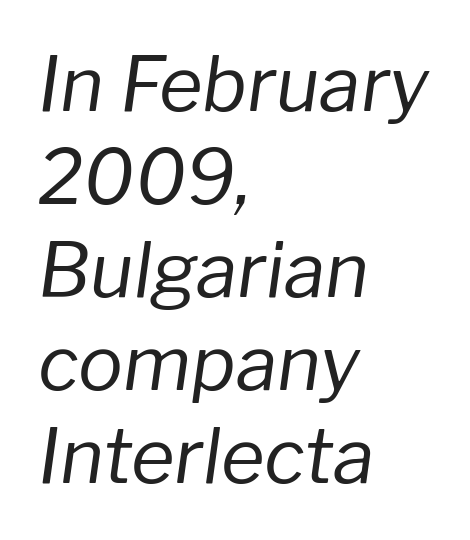
Q: Is the text bold? A: No.
Q: Is the text italic (slanted)? A: Yes, it leans right by about 8 degrees.
Q: Is the text underlined? A: No.
Q: How is the paragraph aligned? A: Left-aligned.
Q: Is the spacing between letters normal or unusually wide? A: Normal.
Q: Width (condensed, normal, or wide)? A: Normal.
Q: Stroke contrast? A: Low.
Q: x-height? A: Medium.
Q: Monospaced? A: No.
